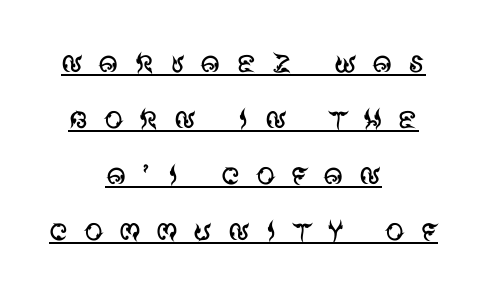
{"serif": "no", "italic": "no", "bold": "no", "weight": "regular", "width": "normal", "stroke_contrast": "medium", "x_height": "large", "monospaced": "no", "underline": "yes", "align": "center", "line_spacing": "normal", "line_spacing_ratio": 1.44, "letter_spacing": "wide", "letter_spacing_em": 0.38, "glyph_px": 39}
